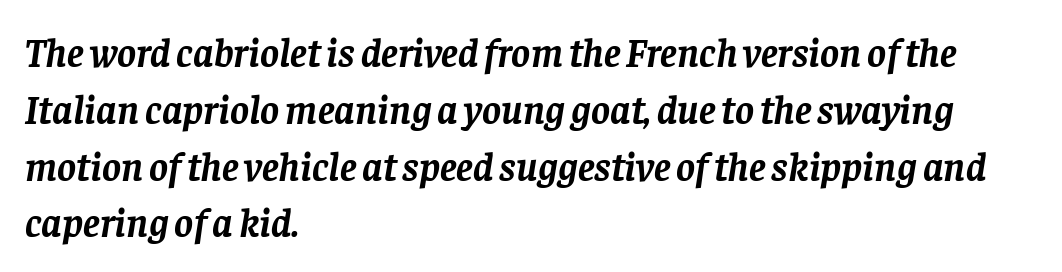
The image shows 40 px semibold serif type, italic (leaning right); set left-aligned, normal line spacing (1.42x), normal letter spacing, not underlined; low stroke contrast and a large x-height.
